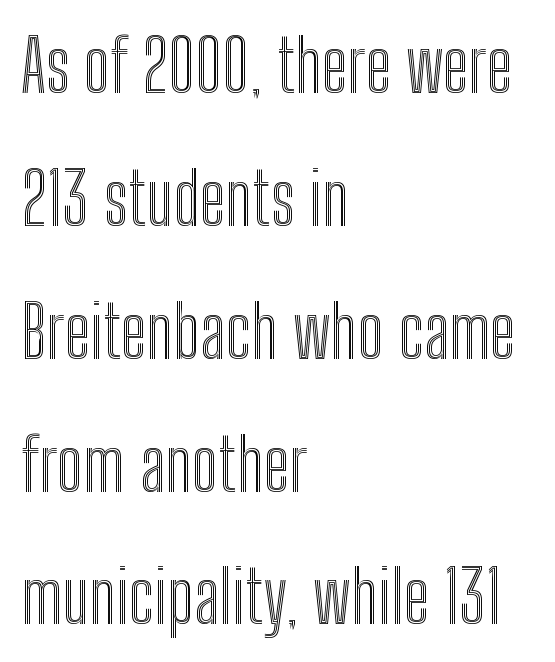
Q: Is the text italic (slanted)? A: No, it is upright.
Q: Is the text underlined? A: No.
Q: How is the paragraph aligned? A: Left-aligned.
Q: Is the spacing between letters normal or unusually wide? A: Normal.
Q: Width (condensed, normal, or wide)? A: Condensed.
Q: x-height? A: Medium.
Q: Monospaced? A: No.
